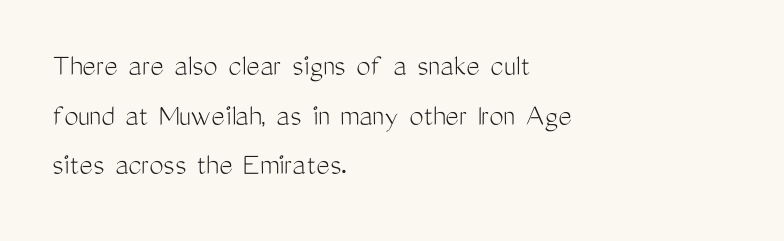
The letters stand upright; this is a roman face. The rendering uses natural spacing where letterforms have individual widths. Students, observe: this is what conventionally led text looks like. Beneath every word, the page is bare. The weight would be labelled regular, book, light, or lighter still. Which margin do the lines hug? The left one — the right edge is uneven.
